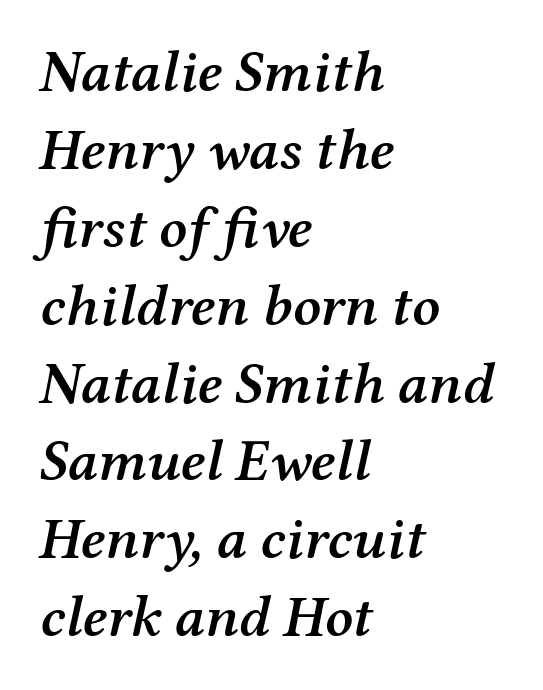
What weight is shown? A semibold, between regular and bold. The lines sit at an ordinary, default distance from one another. The passage shown is typed in a proportional face where columns would drift. The lines are quadded left. I'd call this a serif setting — the letters wear small feet.
